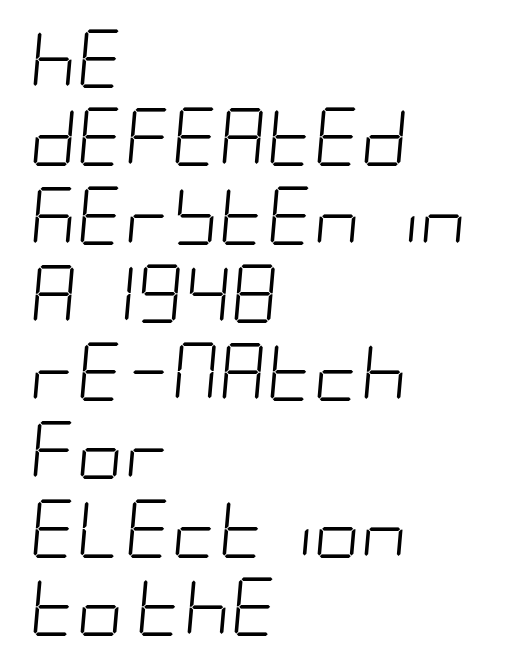
Q: Is the text bold? A: No.
Q: Is the text italic (slanted)? A: Yes, it leans right by about 5 degrees.
Q: Is the text underlined? A: No.
Q: How is the paragraph aligned? A: Left-aligned.
Q: Is the spacing between letters normal or unusually wide? A: Normal.
Q: Is the spacing between lines tight, normal or loose? A: Normal.
Q: Width (condensed, normal, or wide)? A: Condensed.
Q: Stroke contrast? A: Low.
Q: x-height? A: Large.
